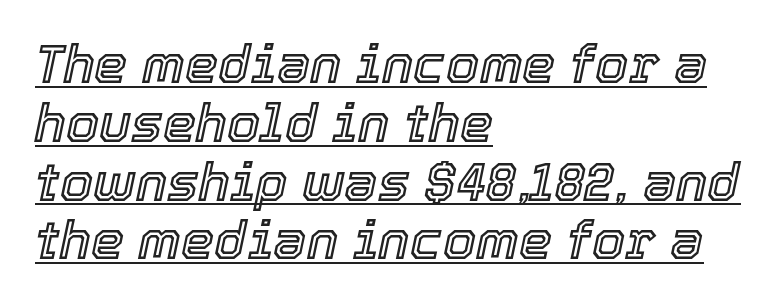
Q: Is the text italic (slanted)? A: Yes, it leans right by about 12 degrees.
Q: Is the text underlined? A: Yes.
Q: How is the paragraph aligned? A: Left-aligned.
Q: Is the spacing between letters normal or unusually wide? A: Normal.
Q: Is the spacing between lines tight, normal or loose? A: Tight.
Q: Width (condensed, normal, or wide)? A: Normal.
Q: x-height? A: Medium.
Q: Monospaced? A: No.
